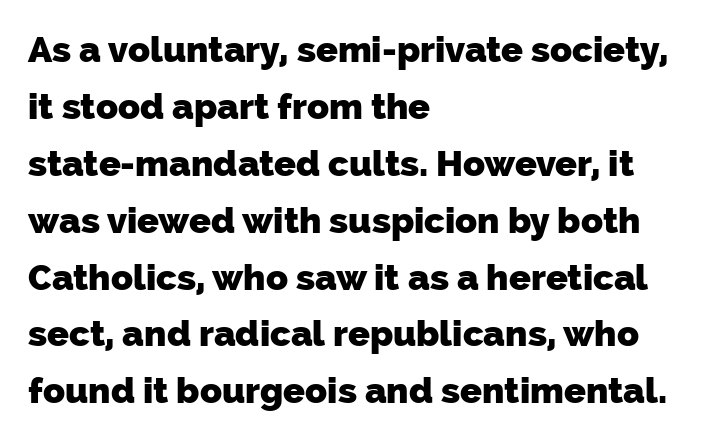
Q: Is the text bold? A: Yes.
Q: Is the typeface a serif or a sans-serif typeface? A: Sans-serif.
Q: Is the text underlined? A: No.
Q: How is the paragraph aligned? A: Left-aligned.
Q: Is the spacing between letters normal or unusually wide? A: Normal.
Q: Is the spacing between lines tight, normal or loose? A: Normal.
Q: Width (condensed, normal, or wide)? A: Normal.
Q: Stroke contrast? A: Low.
Q: x-height? A: Medium.
Q: Monospaced? A: No.
